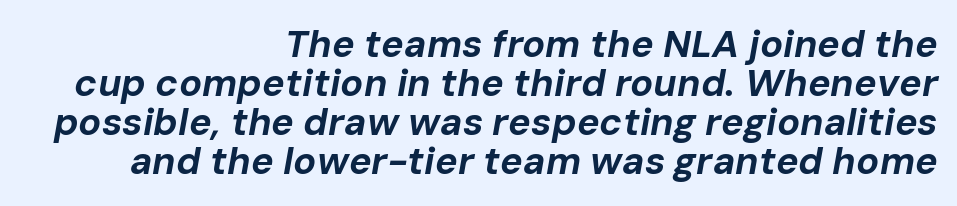
The image shows 38 px bold type, italic (leaning right); set right-aligned, tight line spacing (1.03x), normal letter spacing, not underlined; low stroke contrast and a medium x-height.
